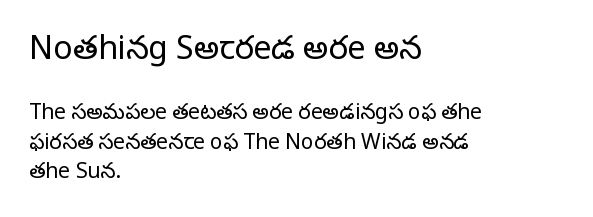
Rows of type keep a routine distance in the vertical direction. The passage is arranged the way most books set body copy — flush left. The axis of the letterforms is exactly vertical. On a weight scale, this lands at 450 or below. The rendering uses natural spacing where letterforms have individual widths. The first block has been scaled up relative to the second.
